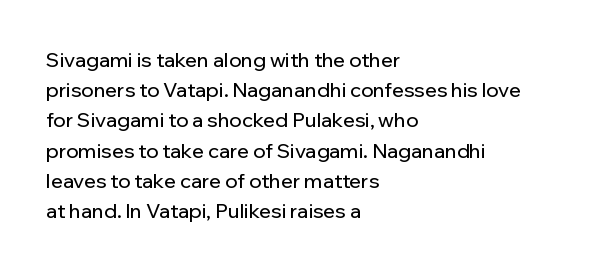
The image shows 20 px text type, upright; set left-aligned, normal line spacing (1.51x), normal letter spacing, not underlined.
